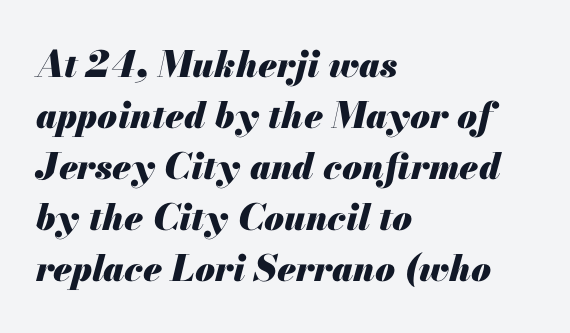
The image shows 36 px heavy type, italic (leaning right); set left-aligned, normal line spacing (1.42x), normal letter spacing, not underlined; medium stroke contrast and a small x-height.
